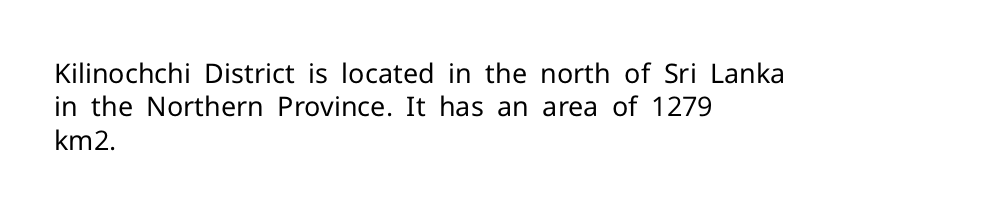
Q: Is the text bold? A: No.
Q: Is the text italic (slanted)? A: No, it is upright.
Q: Is the text underlined? A: No.
Q: How is the paragraph aligned? A: Left-aligned.
Q: Is the spacing between letters normal or unusually wide? A: Normal.
